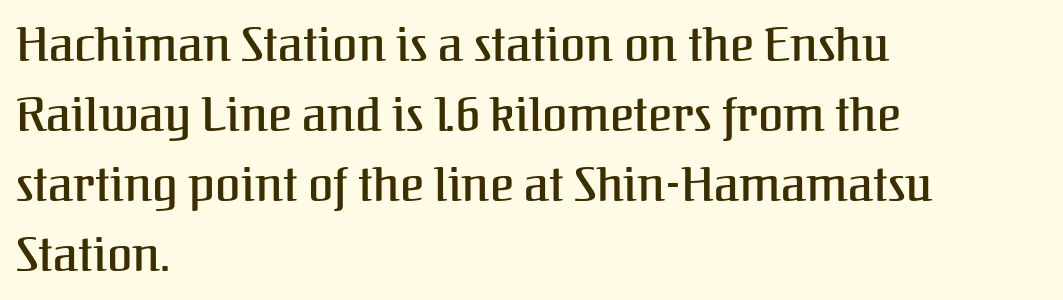
{"serif": "yes", "italic": "no", "width": "normal", "stroke_contrast": "medium", "x_height": "medium", "monospaced": "no", "underline": "no", "align": "left", "line_spacing": "normal", "line_spacing_ratio": 1.52, "letter_spacing": "normal", "letter_spacing_em": 0.0, "glyph_px": 46}
